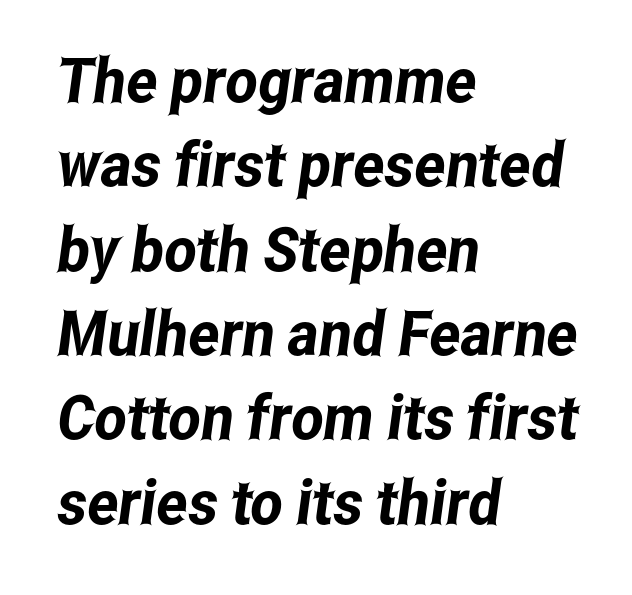
The image shows 62 px condensed sans-serif type; set left-aligned, normal line spacing (1.36x), normal letter spacing, not underlined; low stroke contrast and a medium x-height.
